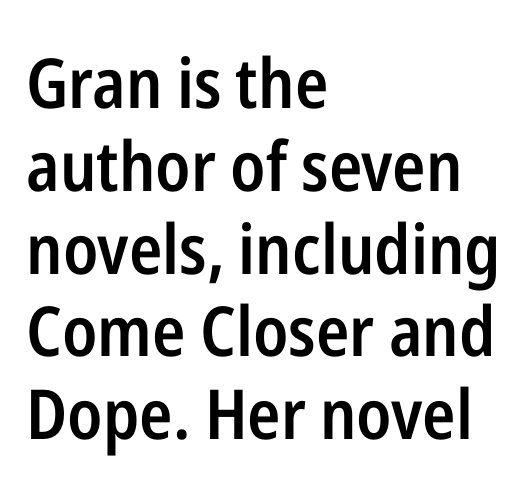
Is this a fixed-width face? No — the glyphs have proportional, varying widths. The typesetter chose a ragged-right arrangement here. Clear beneath every line of the passage. Posture: upright roman.
